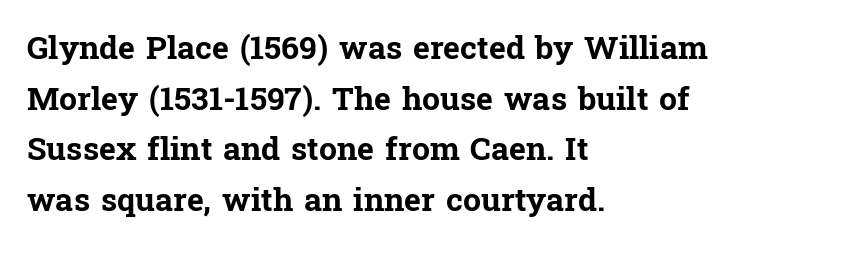
Varying glyph widths throughout — classic text-font behaviour. The rendering keeps characters at their native spacing. Vertical strokes here are truly vertical. Descenders are the only things crossing below the line.
